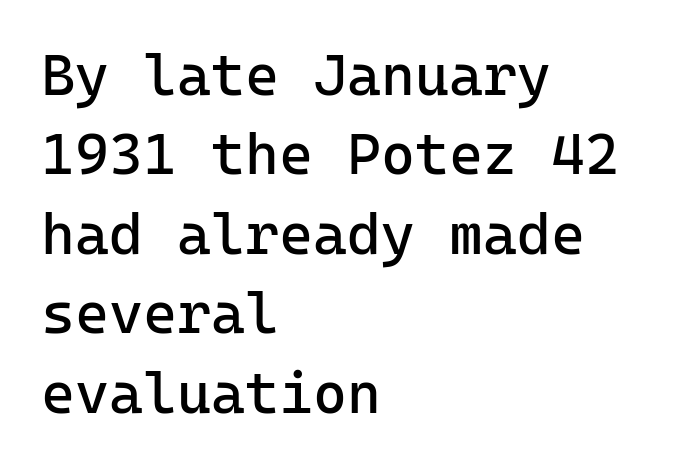
Serif or sans? Sans — the stroke terminals are bare. The passage shown is typed in a monospace face where columns stay perfectly aligned. Rule under the text: the space is simply empty. Vertically, the passage feels balanced, rows spaced as you'd expect. No extra tracking has been applied to these lines. The axis of the letterforms is exactly vertical.
